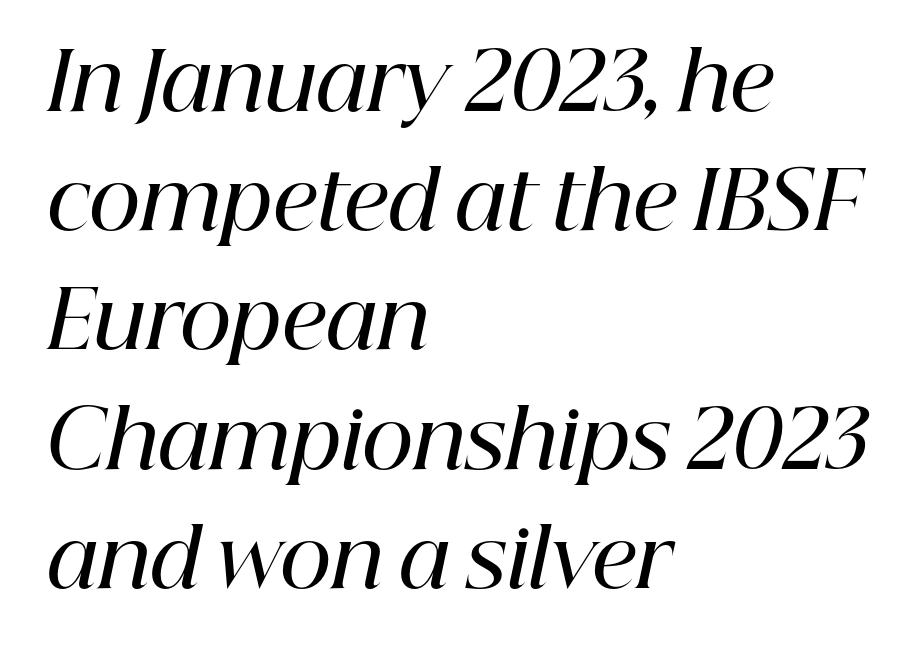
The image shows 80 px semibold serif type, italic (leaning right); set left-aligned, normal line spacing (1.49x), normal letter spacing, not underlined; high stroke contrast and a medium x-height.
